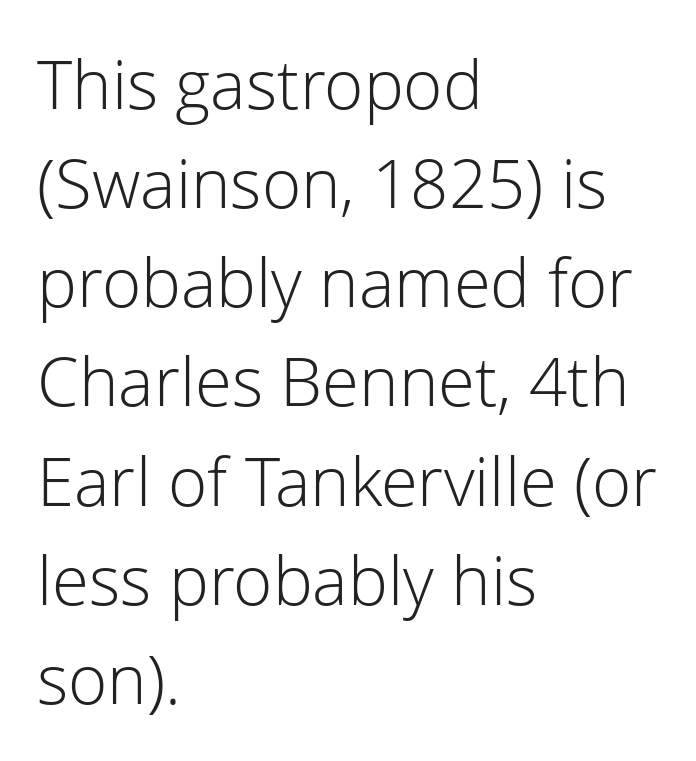
Leftover space on each line is placed entirely after the last word. Line spacing here is normal. This rendering features lettering with no underline. Proportional: the letters do not fall into vertical columns. What kind of face is this? One without serifs — a sans.
